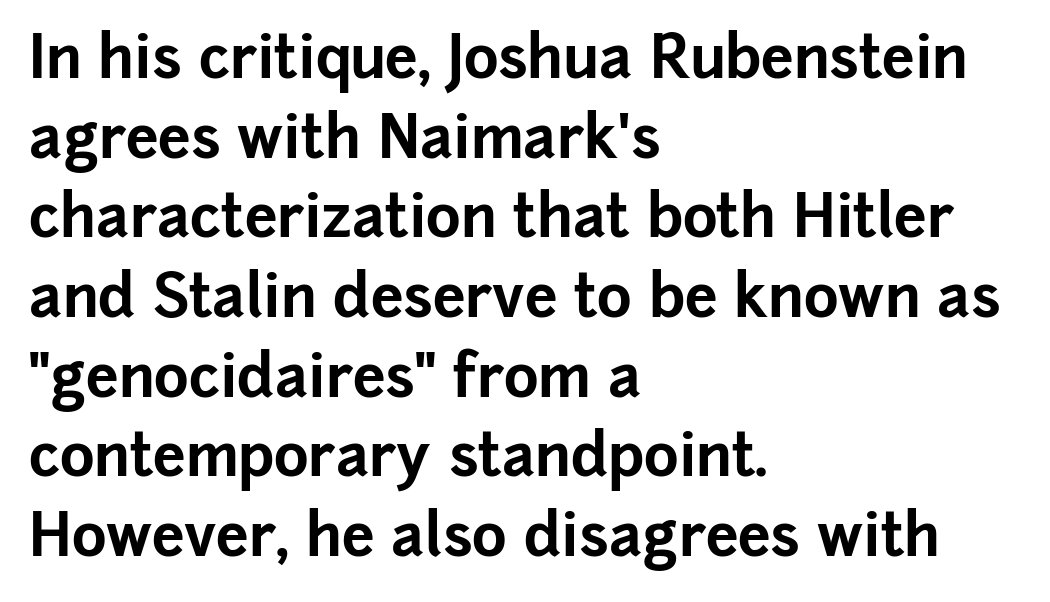
The image shows 59 px bold sans-serif type, upright; set left-aligned, normal line spacing (1.35x), normal letter spacing, not underlined; low stroke contrast and a medium x-height.
